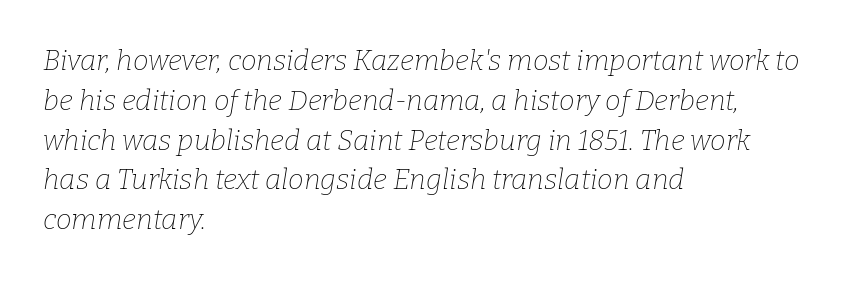
This sample uses plain, unmodified letter spacing. Leading matches the norm, producing a regular column. The strokes are not fattened; the text isn't bold. The passage shown is typed in a proportional face where columns would drift. It's the slanting kind of type. Unmarked baselines from the first word to the last.
